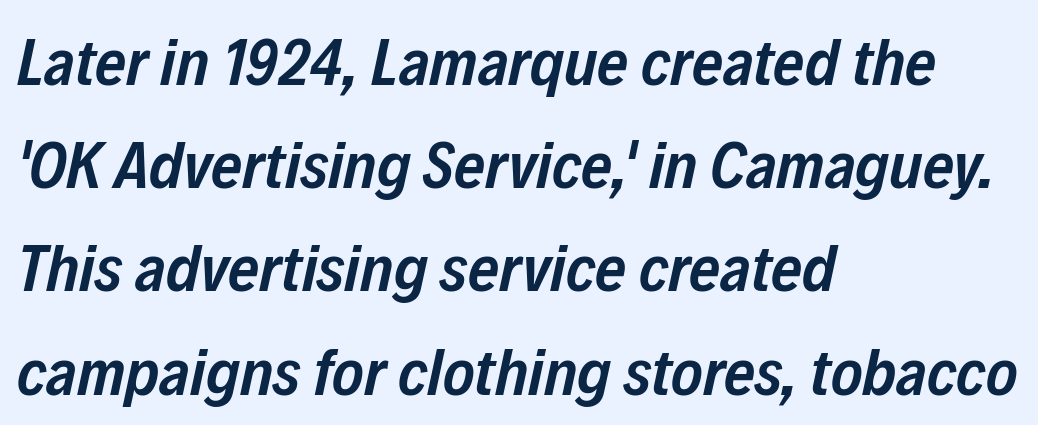
{"italic": "yes", "lean": "right", "slant_degrees": 12, "bold": "semi", "weight": "semibold", "width": "condensed", "stroke_contrast": "low", "x_height": "medium", "monospaced": "no", "underline": "no", "align": "left", "line_spacing": "normal", "line_spacing_ratio": 1.54, "letter_spacing": "normal", "letter_spacing_em": 0.0, "glyph_px": 67}
